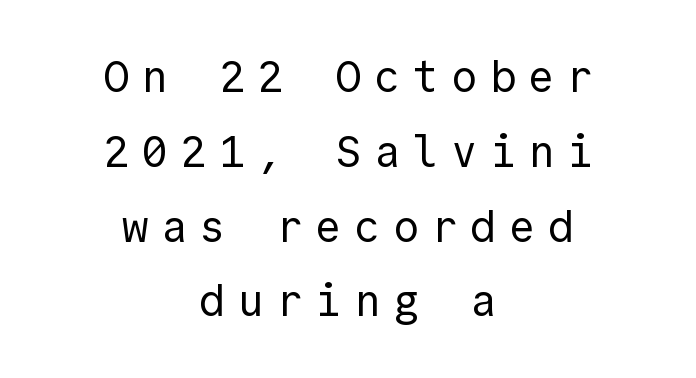
These lines sit exactly where default settings would place them. In terms of letterform style, serifs are entirely absent. This sample uses expanded letter spacing, leaving extra air between glyphs. Is this a fixed-width face? Yes — each glyph sits in an identical cell.
